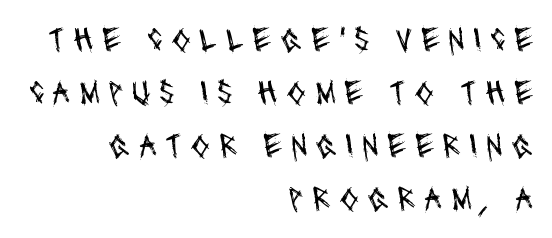
{"serif": "no", "bold": "no", "weight": "regular", "width": "condensed", "stroke_contrast": "medium", "x_height": "large", "monospaced": "no", "underline": "no", "align": "right", "line_spacing": "normal", "line_spacing_ratio": 1.51, "letter_spacing": "wide", "letter_spacing_em": 0.24, "glyph_px": 35}
